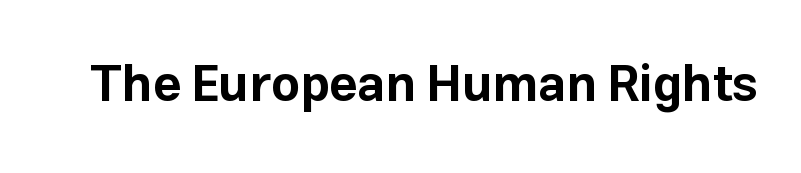
I'd call this a sans setting — the letters go barefoot. Does extra space separate the letters? No, they use regular spacing. Each letter keeps its own natural width here, so spacing adapts to shape. Beneath every word, the page is bare. These lines carry a lot of weight — the face is fully bold. Do the letters lean? They stand straight.
